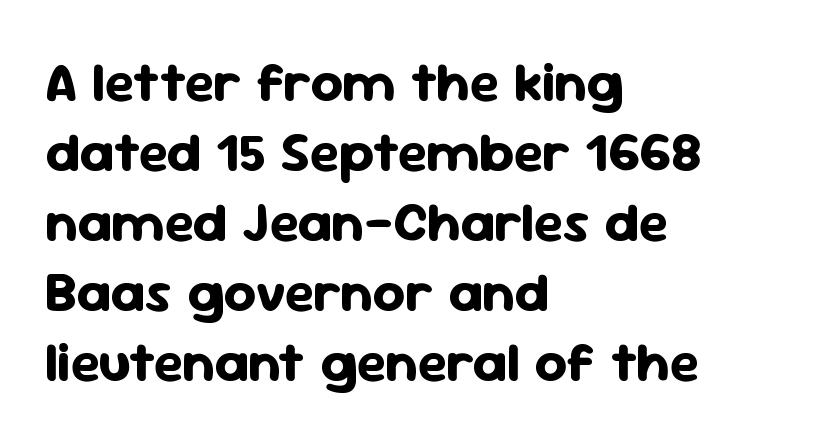
The letters stand upright; this is a roman face. The face used here is rendered with its standard letterfit. Regarding leading, the lines here are spaced in the standard way. Clear beneath every line of the passage. Think of a printed novel: that variable character pitch is what you see here. This sample uses a sans-serif face.
